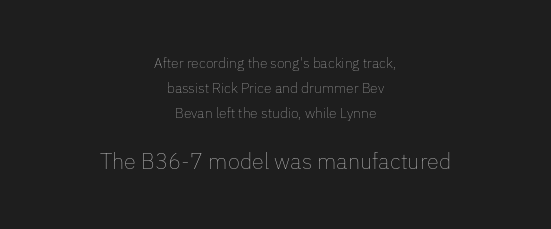
Q: Is the text bold? A: No.
Q: Is the text italic (slanted)? A: No, it is upright.
Q: Is the text underlined? A: No.
Q: How is the paragraph aligned? A: Centered.
Q: Is the spacing between letters normal or unusually wide? A: Normal.
Q: Which block of text is set in a larger size, the first (top) or the second (bottom)? A: The second (bottom) one.
